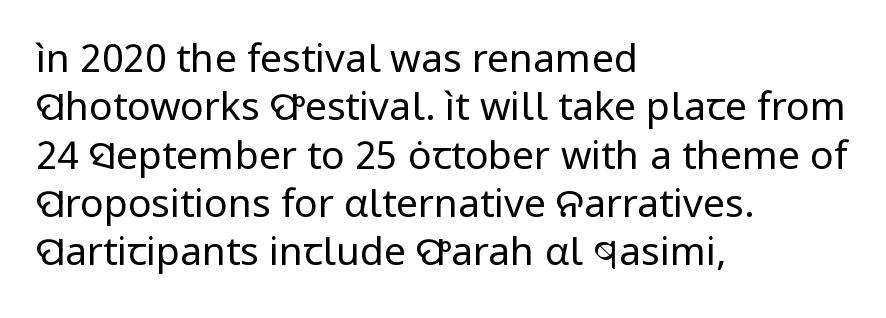
Q: Is the text bold? A: No.
Q: Is the text italic (slanted)? A: No, it is upright.
Q: Is the typeface a serif or a sans-serif typeface? A: Sans-serif.
Q: Is the text underlined? A: No.
Q: How is the paragraph aligned? A: Left-aligned.
Q: Is the spacing between letters normal or unusually wide? A: Normal.
Q: Width (condensed, normal, or wide)? A: Normal.
Q: Stroke contrast? A: Low.
Q: x-height? A: Medium.
Q: Monospaced? A: No.
